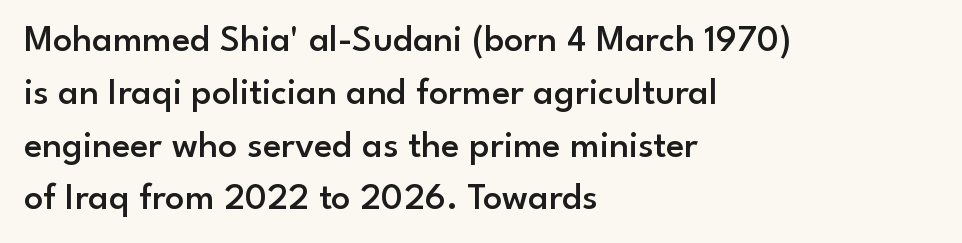
The image shows 38 px semibold sans-serif type, upright; set left-aligned, normal line spacing (1.39x), normal letter spacing, not underlined; low stroke contrast and a small x-height.
